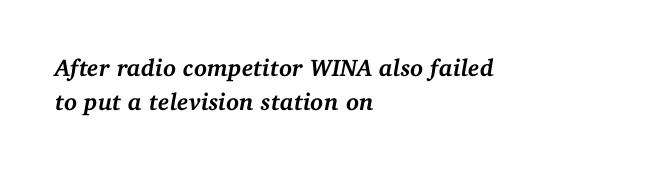
Q: Is the text bold? A: Yes.
Q: Is the text italic (slanted)? A: Yes, it leans right by about 11 degrees.
Q: Is the text underlined? A: No.
Q: How is the paragraph aligned? A: Left-aligned.
Q: Is the spacing between letters normal or unusually wide? A: Normal.
Q: Is the spacing between lines tight, normal or loose? A: Normal.
